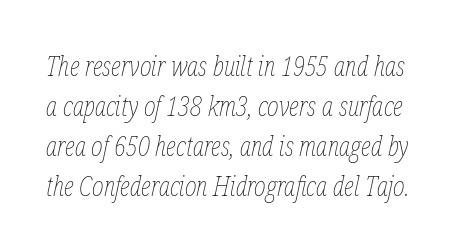
The image shows 28 px thin, condensed type, italic (leaning right); set normal line spacing (1.43x), normal letter spacing, not underlined; low stroke contrast and a medium x-height.
